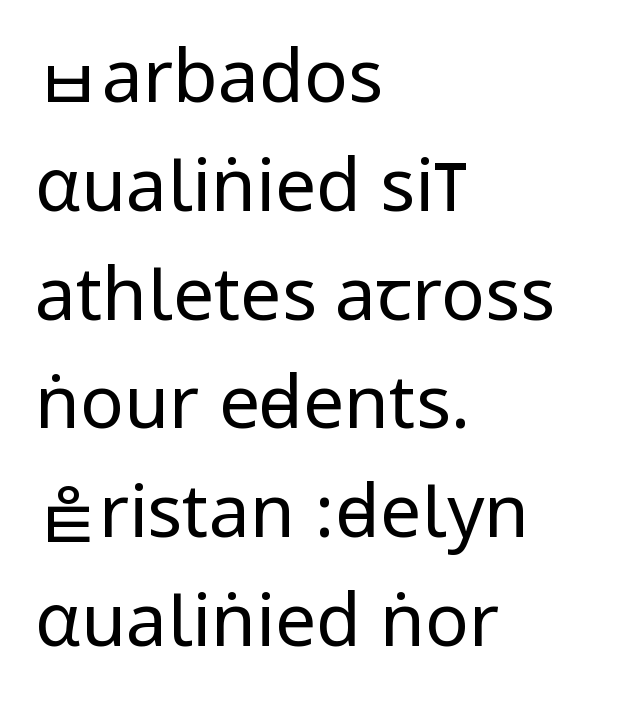
{"serif": "no", "italic": "no", "bold": "no", "weight": "regular", "width": "condensed", "stroke_contrast": "low", "underline": "no", "align": "left", "line_spacing": "normal", "line_spacing_ratio": 1.49, "letter_spacing": "normal", "letter_spacing_em": 0.0, "glyph_px": 73}
